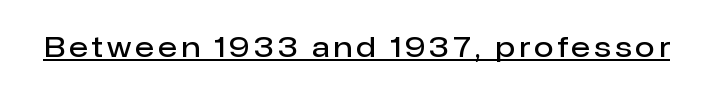
The image shows 28 px semibold sans-serif type, upright; set underlined; low stroke contrast and a medium x-height.
